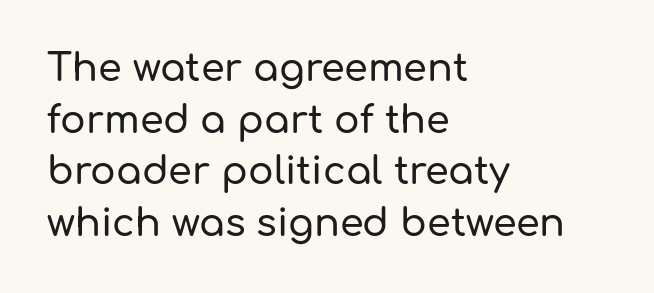
The image shows 38 px sans-serif type, upright; set left-aligned, normal line spacing (1.36x), normal letter spacing, not underlined; low stroke contrast and a medium x-height.
